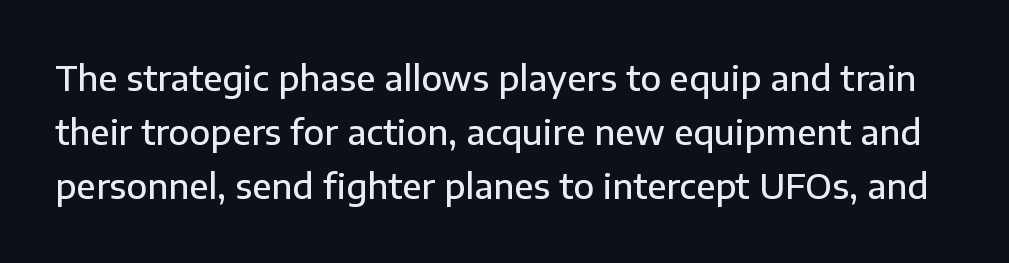
Does the type have serifs? No, each stem ends abruptly. Words appear dense and cohesive because spacing is normal. Clear beneath every line of the passage. Leading matches the norm, producing a regular column. Bold? Not quite — semibold, heavier than regular but stopping short. Here the designer chose a conventional face with non-uniform glyph widths.
